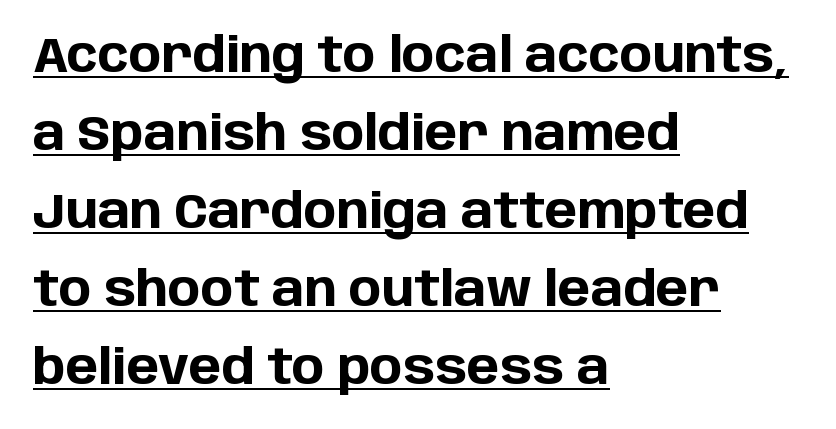
Q: Is the text bold? A: Yes.
Q: Is the text italic (slanted)? A: No, it is upright.
Q: Is the typeface a serif or a sans-serif typeface? A: Sans-serif.
Q: Is the text underlined? A: Yes.
Q: How is the paragraph aligned? A: Left-aligned.
Q: Is the spacing between letters normal or unusually wide? A: Normal.
Q: Is the spacing between lines tight, normal or loose? A: Normal.
Q: Width (condensed, normal, or wide)? A: Normal.
Q: Stroke contrast? A: Low.
Q: x-height? A: Large.
Q: Monospaced? A: No.
